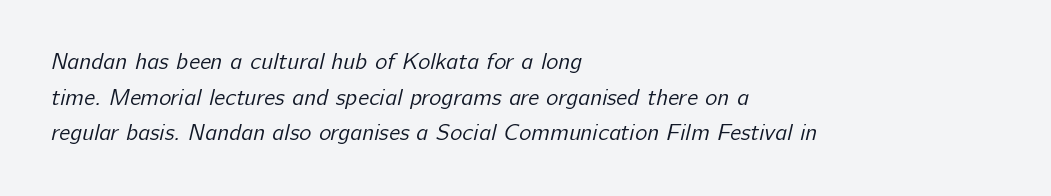
Q: Is the text bold? A: No.
Q: Is the text underlined? A: No.
Q: How is the paragraph aligned? A: Left-aligned.
Q: Is the spacing between letters normal or unusually wide? A: Normal.
Q: Is the spacing between lines tight, normal or loose? A: Normal.
